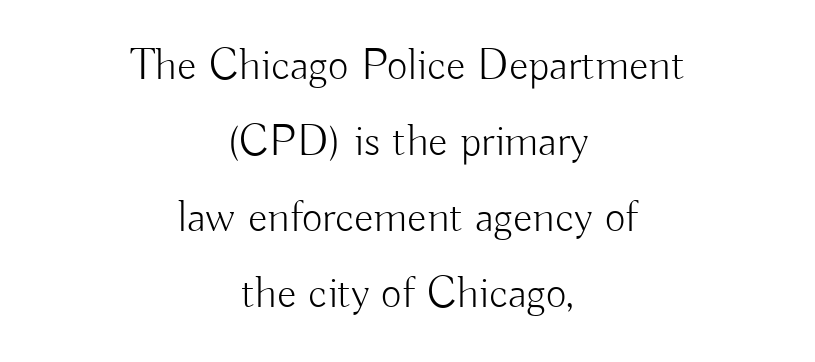
Q: Is the text bold? A: No.
Q: Is the text italic (slanted)? A: No, it is upright.
Q: Is the typeface a serif or a sans-serif typeface? A: Sans-serif.
Q: Is the text underlined? A: No.
Q: How is the paragraph aligned? A: Centered.
Q: Is the spacing between letters normal or unusually wide? A: Normal.
Q: Is the spacing between lines tight, normal or loose? A: Normal.
Q: Width (condensed, normal, or wide)? A: Normal.
Q: Stroke contrast? A: Low.
Q: x-height? A: Small.
Q: Monospaced? A: No.
